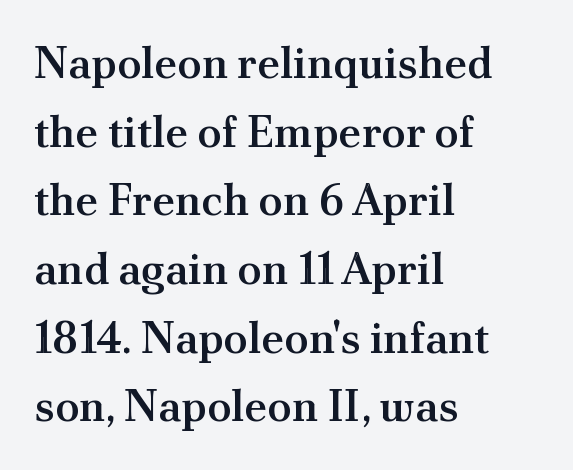
Every character sits straight up, as roman type does. Inter-character spacing is left at the font's built-in metrics. Small tapered or slab feet sit at the stroke ends, so this counts as serif. Character widths vary here, with narrow letters taking less room than wide ones. Underline: absent.
